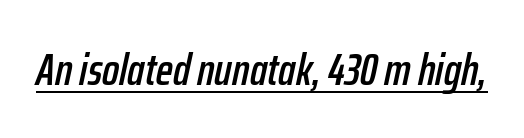
{"italic": "yes", "lean": "right", "slant_degrees": 12, "width": "condensed", "stroke_contrast": "low", "x_height": "medium", "monospaced": "no", "underline": "yes", "letter_spacing": "normal", "letter_spacing_em": 0.0, "glyph_px": 45}
